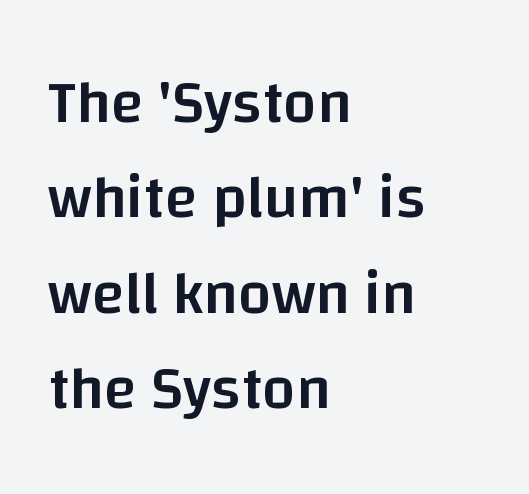
The image shows 60 px semibold sans-serif type, upright; set left-aligned, normal line spacing (1.59x), normal letter spacing, not underlined; low stroke contrast and a large x-height.
